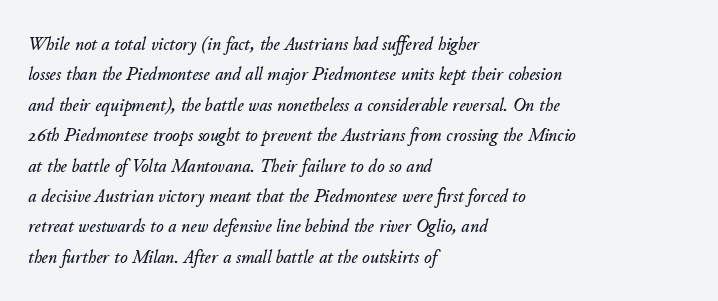
Q: Is the text italic (slanted)? A: Yes, it leans right by about 11 degrees.
Q: Is the text underlined? A: No.
Q: How is the paragraph aligned? A: Left-aligned.
Q: Is the spacing between letters normal or unusually wide? A: Normal.
Q: Is the spacing between lines tight, normal or loose? A: Normal.
